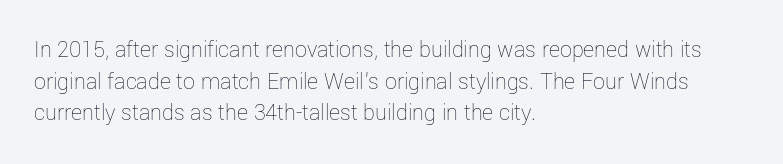
The image shows 24 px text type, upright; set left-aligned, normal line spacing (1.32x), normal letter spacing, not underlined.
